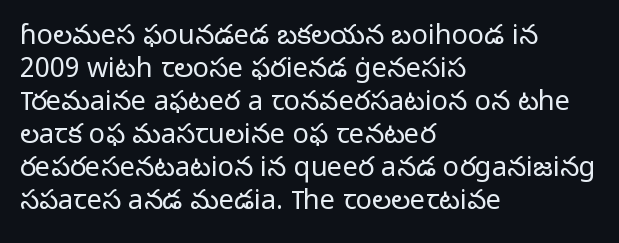
The type sits square on the baseline with zero lean. All the whitespace from short lines collects on the right. Students, note that the glyphs here touch the page at normal intervals. Weight class: somewhere from thin through regular. The foot of each line stays bare and open.
